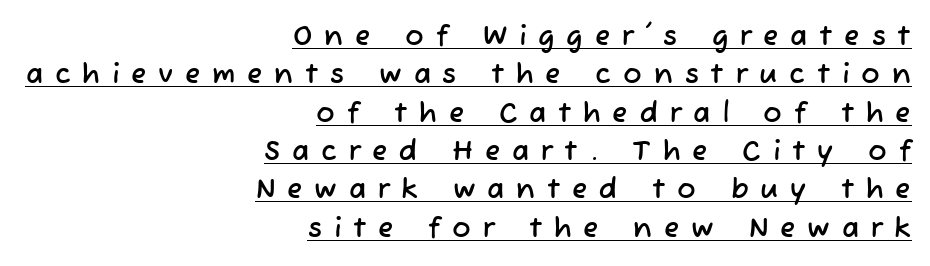
{"serif": "no", "width": "normal", "stroke_contrast": "low", "x_height": "medium", "monospaced": "no", "underline": "yes", "align": "right", "line_spacing": "normal", "line_spacing_ratio": 1.37, "letter_spacing": "wide", "letter_spacing_em": 0.42, "glyph_px": 28}
